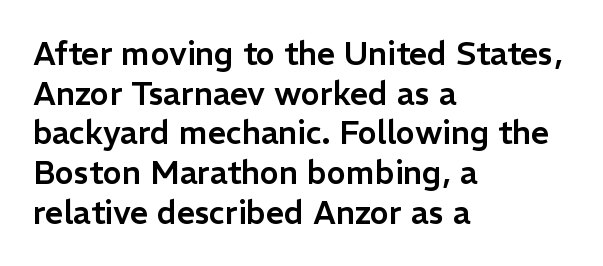
The image shows 32 px sans-serif type, upright; set left-aligned, line spacing 1.24x, normal letter spacing, not underlined; low stroke contrast and a medium x-height.
